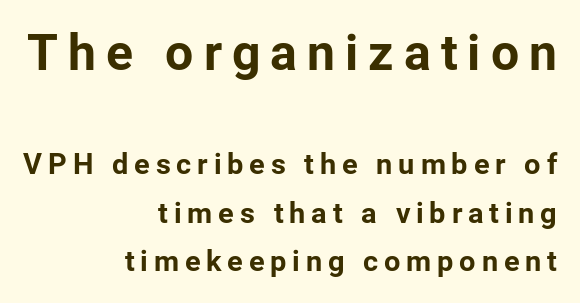
The image shows 50 px bold sans-serif type, upright; set right-aligned, normal line spacing (1.68x), unusually wide letter spacing (+0.2 em), not underlined; the first (top) block is 1.72x larger; low stroke contrast and a medium x-height.
